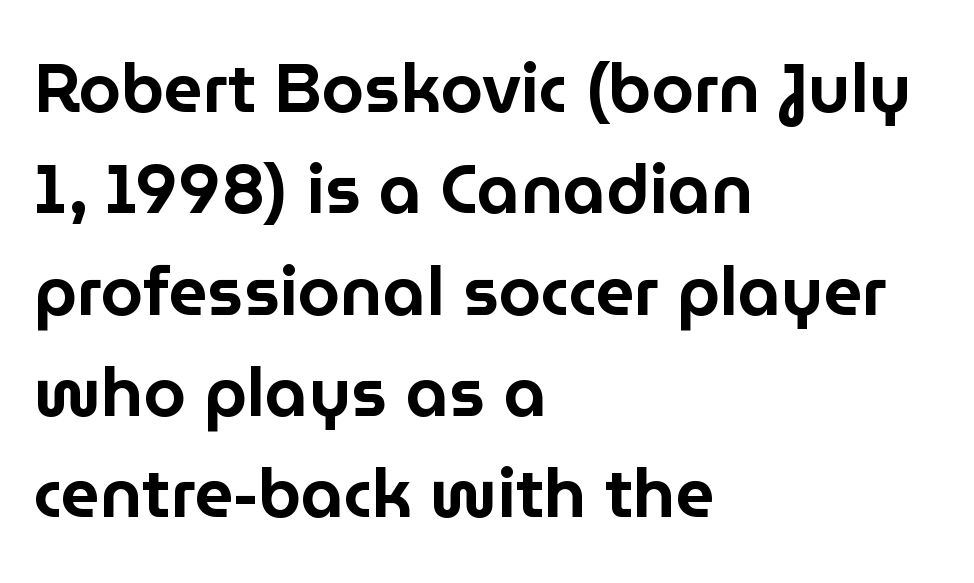
The image shows 68 px sans-serif type, upright; set left-aligned, normal line spacing (1.49x), normal letter spacing, not underlined; low stroke contrast and a medium x-height.
